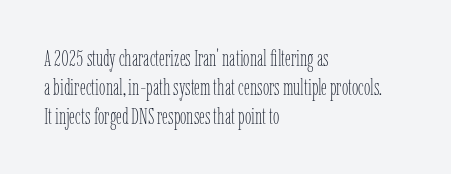
{"italic": "no", "bold": "no", "underline": "no", "align": "left", "line_spacing": "normal", "line_spacing_ratio": 1.26, "letter_spacing": "normal", "letter_spacing_em": 0.0, "glyph_px": 23}
